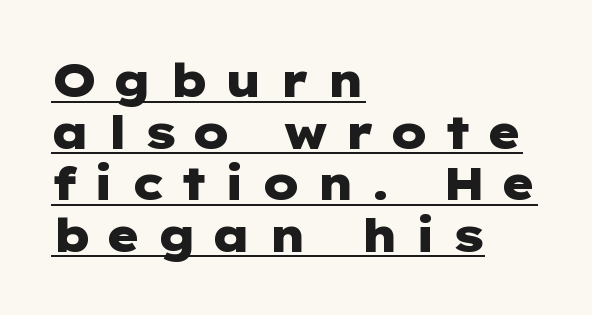
Q: Is the text bold? A: Yes.
Q: Is the text italic (slanted)? A: No, it is upright.
Q: Is the typeface a serif or a sans-serif typeface? A: Sans-serif.
Q: Is the text underlined? A: Yes.
Q: How is the paragraph aligned? A: Left-aligned.
Q: Is the spacing between letters normal or unusually wide? A: Unusually wide.
Q: Is the spacing between lines tight, normal or loose? A: Tight.
Q: Width (condensed, normal, or wide)? A: Wide.
Q: Stroke contrast? A: Low.
Q: x-height? A: Medium.
